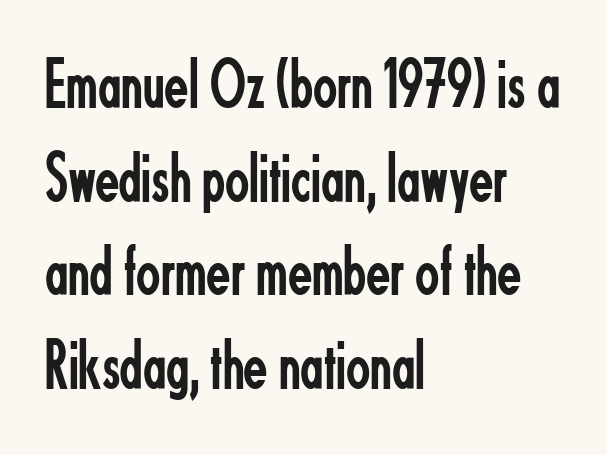
{"serif": "no", "italic": "no", "bold": "no", "weight": "regular", "width": "condensed", "stroke_contrast": "low", "x_height": "small", "monospaced": "no", "underline": "no", "align": "left", "line_spacing": "normal", "line_spacing_ratio": 1.32, "letter_spacing": "normal", "letter_spacing_em": 0.0, "glyph_px": 71}
